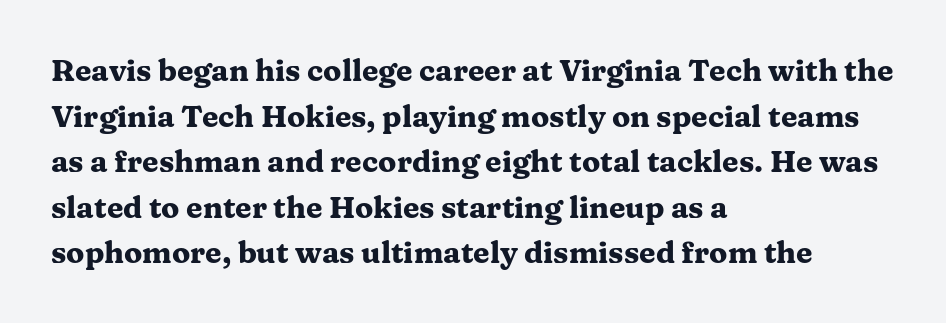
These lines are rendered in a variable-pitch font. Underline: absent. Pretty heavy lettering here — definitely bold. Upright lettering throughout.
